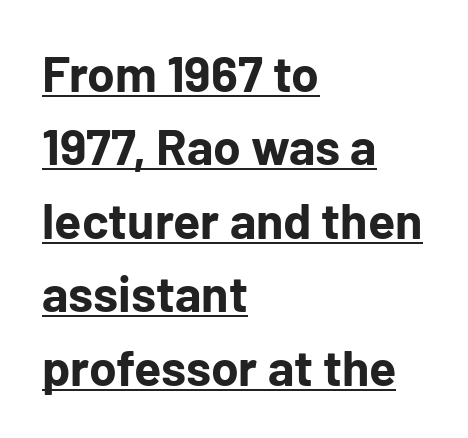
{"serif": "no", "italic": "no", "bold": "yes", "weight": "bold", "width": "normal", "stroke_contrast": "low", "x_height": "medium", "monospaced": "no", "underline": "yes", "align": "left", "line_spacing": "normal", "line_spacing_ratio": 1.47, "letter_spacing": "normal", "letter_spacing_em": 0.0, "glyph_px": 50}
